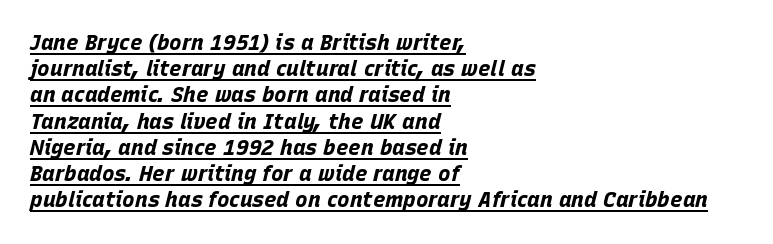
Q: Is the text bold? A: Yes.
Q: Is the text italic (slanted)? A: Yes, it leans right by about 15 degrees.
Q: Is the text underlined? A: Yes.
Q: How is the paragraph aligned? A: Left-aligned.
Q: Is the spacing between letters normal or unusually wide? A: Normal.
Q: Is the spacing between lines tight, normal or loose? A: Normal.
